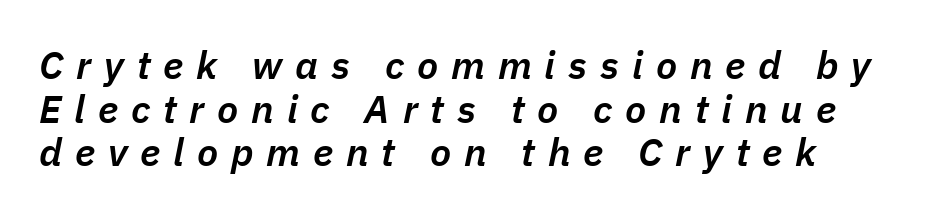
Q: Is the text bold? A: Semi-bold.
Q: Is the text italic (slanted)? A: Yes, it leans right by about 11 degrees.
Q: Is the text underlined? A: No.
Q: How is the paragraph aligned? A: Left-aligned.
Q: Is the spacing between letters normal or unusually wide? A: Unusually wide.
Q: Is the spacing between lines tight, normal or loose? A: Tight.
Q: Width (condensed, normal, or wide)? A: Normal.
Q: Stroke contrast? A: Low.
Q: x-height? A: Medium.
Q: Monospaced? A: No.
